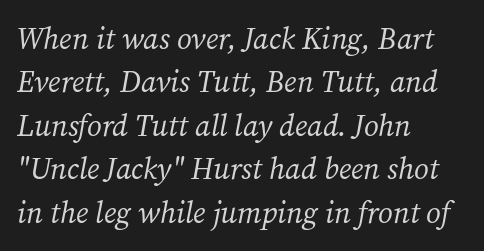
Q: Is the text bold? A: No.
Q: Is the text italic (slanted)? A: Yes, it leans right by about 12 degrees.
Q: Is the typeface a serif or a sans-serif typeface? A: Serif.
Q: Is the text underlined? A: No.
Q: How is the paragraph aligned? A: Left-aligned.
Q: Is the spacing between letters normal or unusually wide? A: Normal.
Q: Is the spacing between lines tight, normal or loose? A: Normal.
Q: Width (condensed, normal, or wide)? A: Normal.
Q: Stroke contrast? A: Medium.
Q: x-height? A: Medium.
Q: Monospaced? A: No.
